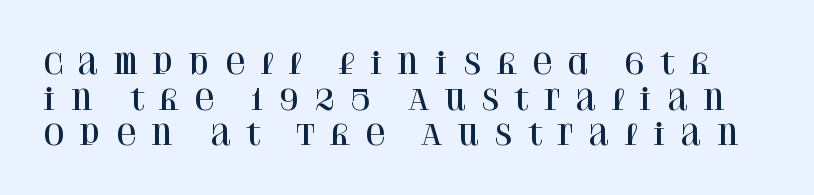
{"serif": "yes", "italic": "no", "width": "normal", "stroke_contrast": "high", "x_height": "large", "monospaced": "no", "underline": "no", "line_spacing": "normal", "line_spacing_ratio": 1.27, "letter_spacing": "wide", "letter_spacing_em": 0.46, "glyph_px": 28}
